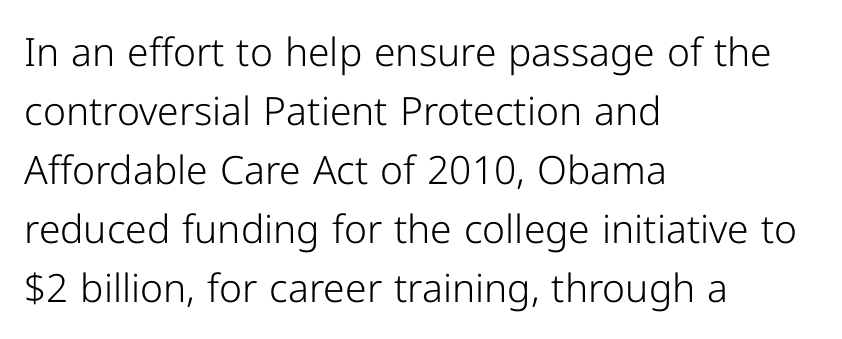
Q: Is the text bold? A: No.
Q: Is the text italic (slanted)? A: No, it is upright.
Q: Is the typeface a serif or a sans-serif typeface? A: Sans-serif.
Q: Is the text underlined? A: No.
Q: How is the paragraph aligned? A: Left-aligned.
Q: Is the spacing between letters normal or unusually wide? A: Normal.
Q: Is the spacing between lines tight, normal or loose? A: Normal.
Q: Width (condensed, normal, or wide)? A: Normal.
Q: Stroke contrast? A: Low.
Q: x-height? A: Medium.
Q: Monospaced? A: No.
